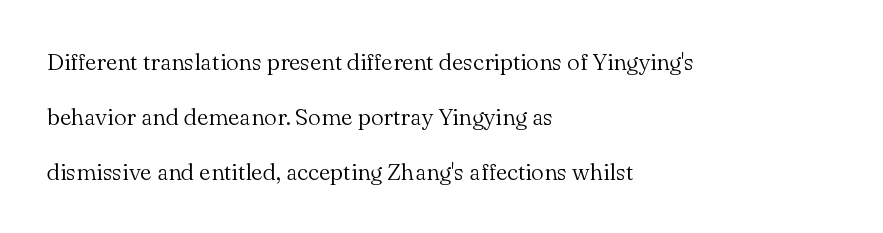
The image shows 23 px text type, upright; set left-aligned, loose line spacing (2.39x), normal letter spacing, not underlined.
